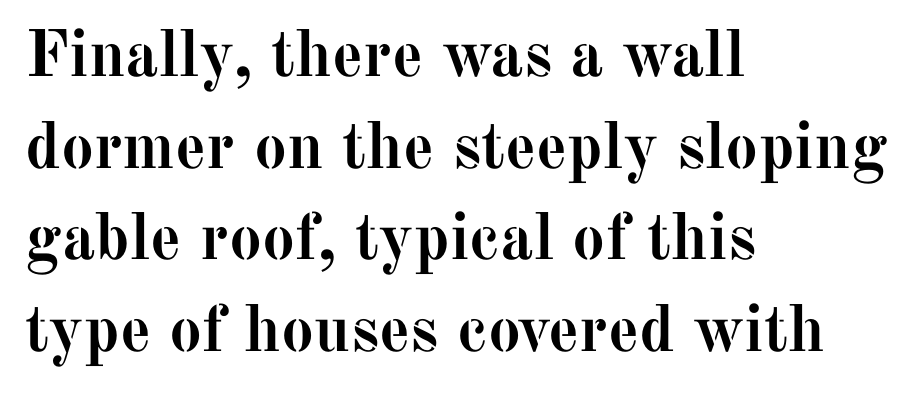
The image shows 66 px semibold serif type, upright; set left-aligned, normal line spacing (1.39x), normal letter spacing, not underlined; medium stroke contrast and a medium x-height.
